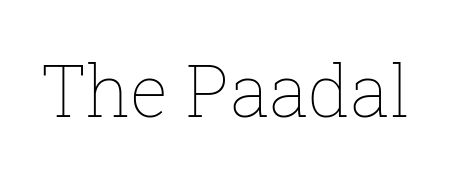
No italicization has been applied; the sample stays upright. Observe the ordinary spacing: letters are neighbours, not strangers. Stroke thickness stays within the range of a standard reading face or lighter. Anything drawn beneath the words? Only blank space. Note the varied advance widths — an 'i' is clearly narrower than an 'm'.
